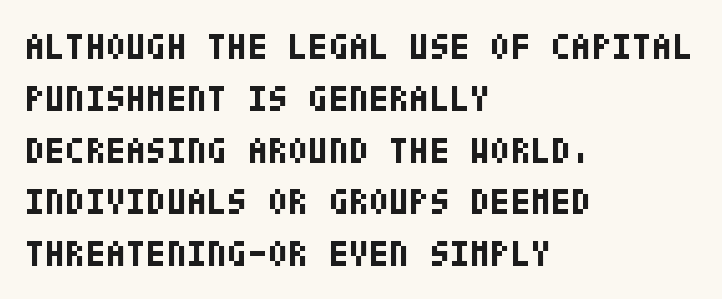
Has an underline been added? It has not. The rendering uses a bold face; every stroke is thick and dark. The rendering uses a moderate line-height, typical for paragraphs. Characters remain perfectly vertical along every line. This sample uses plain, unmodified letter spacing.
